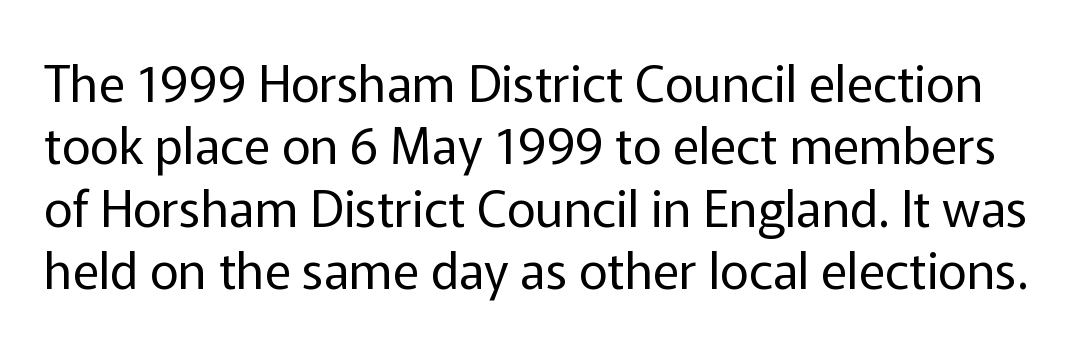
In terms of posture, this sample is upright. Is the type heavy? It reads as light-to-regular instead. Nothing unusual about the tracking: characters are spaced as the font intends. Vertically, the passage feels balanced, rows spaced as you'd expect.
